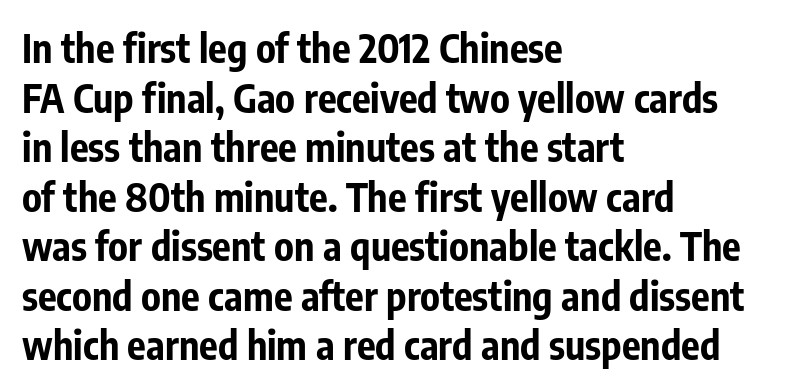
The image shows 39 px bold, condensed sans-serif type, upright; set left-aligned, normal line spacing (1.27x), normal letter spacing, not underlined; low stroke contrast and a medium x-height.
